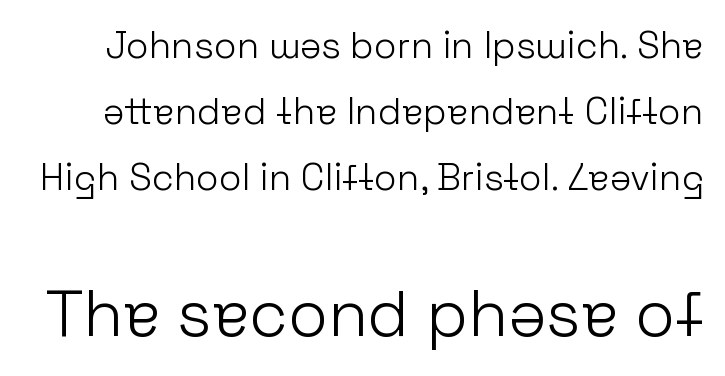
Q: Is the text bold? A: No.
Q: Is the text italic (slanted)? A: No, it is upright.
Q: Is the typeface a serif or a sans-serif typeface? A: Sans-serif.
Q: Is the text underlined? A: No.
Q: Is the spacing between letters normal or unusually wide? A: Normal.
Q: Which block of text is set in a larger size, the first (top) or the second (bottom)? A: The second (bottom) one.
Q: Width (condensed, normal, or wide)? A: Normal.
Q: Stroke contrast? A: Low.
Q: x-height? A: Medium.
Q: Monospaced? A: No.
